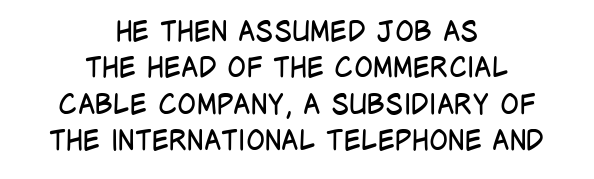
Q: Is the text bold? A: No.
Q: Is the text italic (slanted)? A: No, it is upright.
Q: Is the typeface a serif or a sans-serif typeface? A: Sans-serif.
Q: Is the text underlined? A: No.
Q: How is the paragraph aligned? A: Centered.
Q: Is the spacing between letters normal or unusually wide? A: Normal.
Q: Is the spacing between lines tight, normal or loose? A: Normal.
Q: Width (condensed, normal, or wide)? A: Condensed.
Q: Stroke contrast? A: Low.
Q: x-height? A: Large.
Q: Monospaced? A: No.
